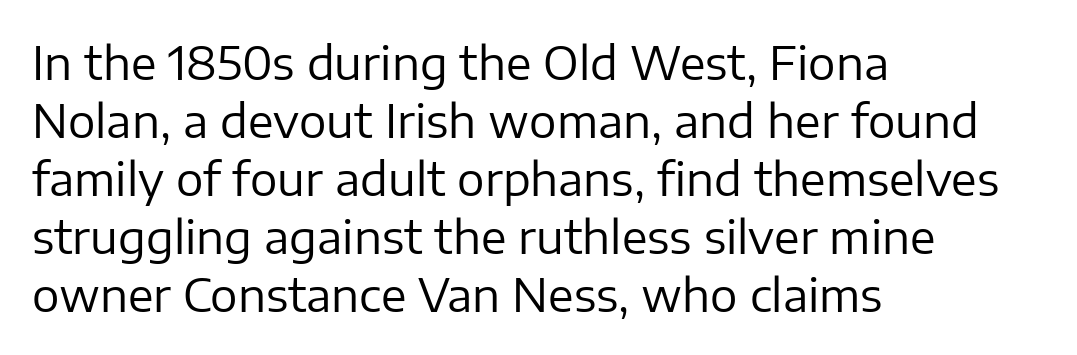
Q: Is the text bold? A: No.
Q: Is the text italic (slanted)? A: No, it is upright.
Q: Is the typeface a serif or a sans-serif typeface? A: Sans-serif.
Q: Is the text underlined? A: No.
Q: How is the paragraph aligned? A: Left-aligned.
Q: Is the spacing between letters normal or unusually wide? A: Normal.
Q: Is the spacing between lines tight, normal or loose? A: Normal.
Q: Width (condensed, normal, or wide)? A: Normal.
Q: Stroke contrast? A: Low.
Q: x-height? A: Medium.
Q: Monospaced? A: No.
